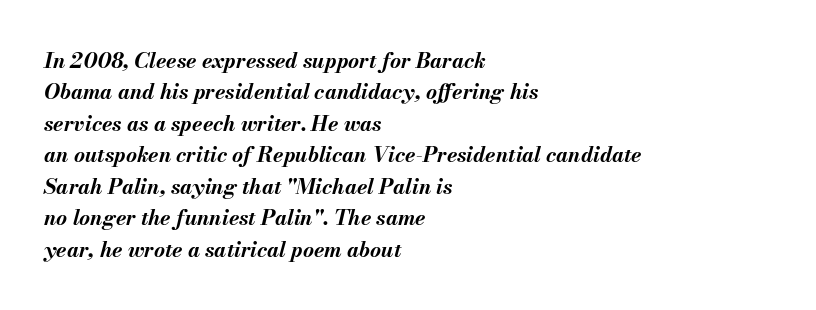
{"italic": "yes", "lean": "right", "slant_degrees": 13, "bold": "yes", "underline": "no", "align": "left", "line_spacing": "normal", "line_spacing_ratio": 1.5, "letter_spacing": "normal", "letter_spacing_em": 0.0, "glyph_px": 21}
